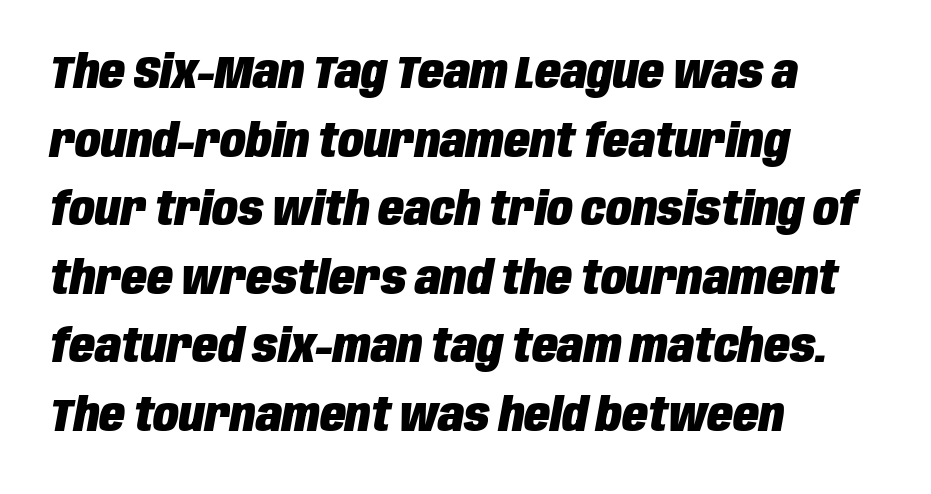
The image shows 47 px heavy, condensed type, italic (leaning right); set left-aligned, normal line spacing (1.46x), normal letter spacing, not underlined; low stroke contrast and a large x-height.
